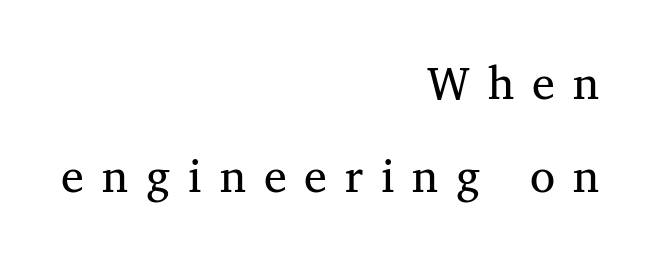
The image shows 46 px serif type, upright; set right-aligned, loose line spacing (2.02x), unusually wide letter spacing (+0.39 em), not underlined; medium stroke contrast and a medium x-height.
